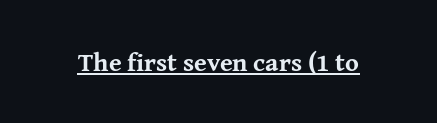
{"italic": "no", "bold": "yes", "underline": "yes", "letter_spacing": "normal", "letter_spacing_em": 0.0, "glyph_px": 26}
